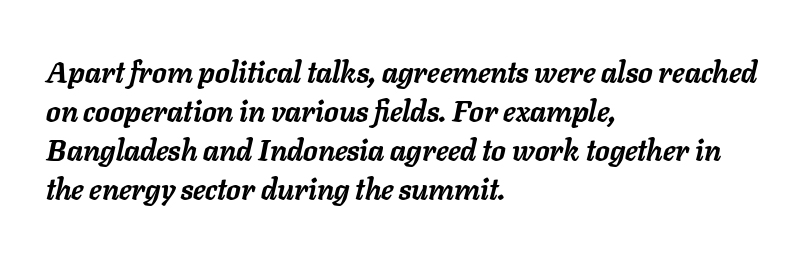
Q: Is the text bold? A: Yes.
Q: Is the text italic (slanted)? A: Yes, it leans right by about 11 degrees.
Q: Is the text underlined? A: No.
Q: How is the paragraph aligned? A: Left-aligned.
Q: Is the spacing between letters normal or unusually wide? A: Normal.
Q: Is the spacing between lines tight, normal or loose? A: Normal.
Q: Width (condensed, normal, or wide)? A: Normal.
Q: Stroke contrast? A: Low.
Q: x-height? A: Medium.
Q: Monospaced? A: No.
